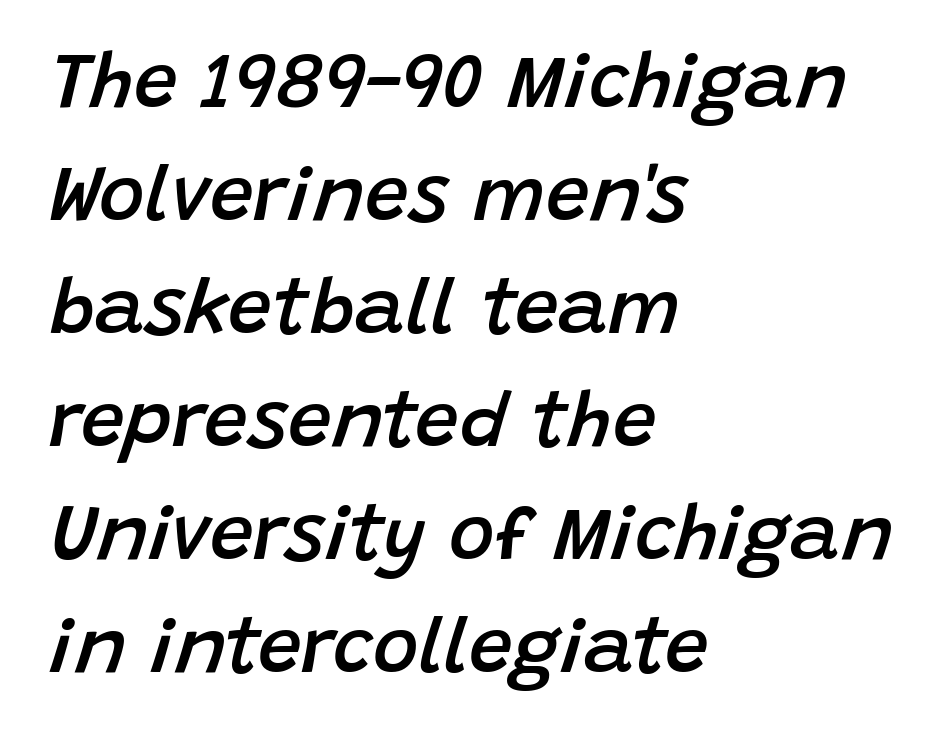
Standard letterfit; no display-style spreading of the glyphs. The leading is moderate, giving the passage an even texture. Emphasis-style slanted type is in use. The letters advance in unequal steps, a hallmark of proportional type. Plain, unruled lines of type. As a designer I'd log this as weight 600, semibold.
